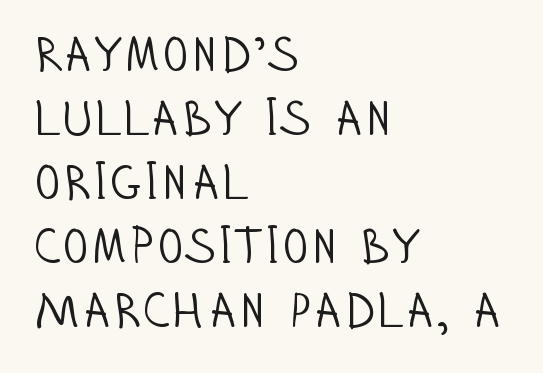
Whoever set this chose a conventional vertical rhythm. The line texture is even and compact thanks to regular tracking. Here the designer chose a conventional face with non-uniform glyph widths. No heavy texture on the line: the type isn't bold. In terms of posture, this sample is upright. Does the copy run flush right? No — it runs flush left.
